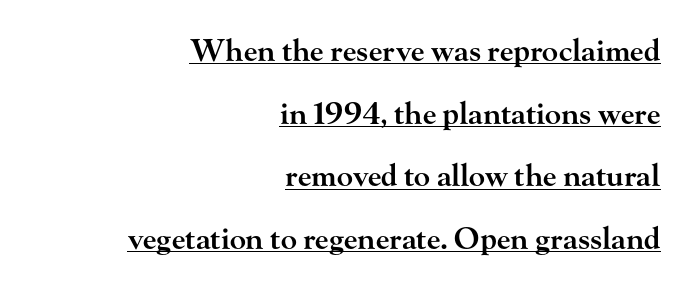
The image shows 30 px semibold, wide serif type, upright; set right-aligned, loose line spacing (2.09x), normal letter spacing, underlined; high stroke contrast and a small x-height.
